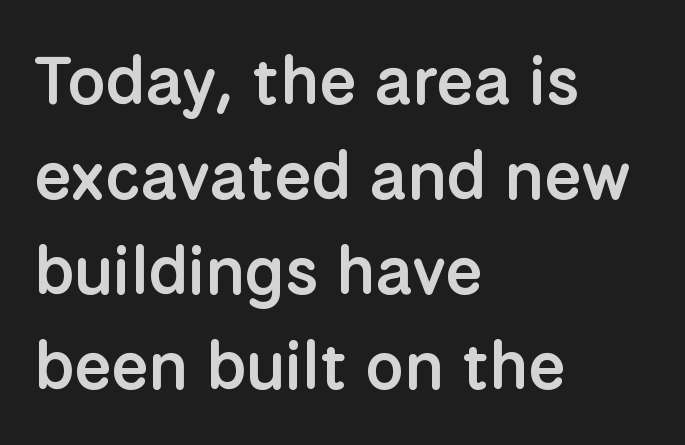
The image shows 67 px semibold sans-serif type, upright; set left-aligned, normal line spacing (1.42x), normal letter spacing, not underlined; low stroke contrast and a medium x-height.
